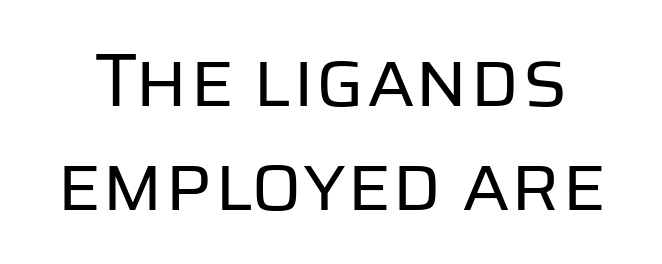
The horizontal fit of the characters is conventional and even. Successive baselines arrive at the customary interval. Is the type heavy? It reads as light-to-regular instead. Lines of text with bare space underneath.
